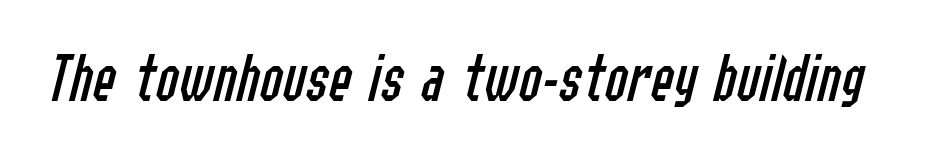
Q: Is the text bold? A: No.
Q: Is the text italic (slanted)? A: Yes, it leans right by about 14 degrees.
Q: Is the text underlined? A: No.
Q: Is the spacing between letters normal or unusually wide? A: Normal.
Q: Width (condensed, normal, or wide)? A: Condensed.
Q: Stroke contrast? A: Low.
Q: x-height? A: Medium.
Q: Monospaced? A: No.
